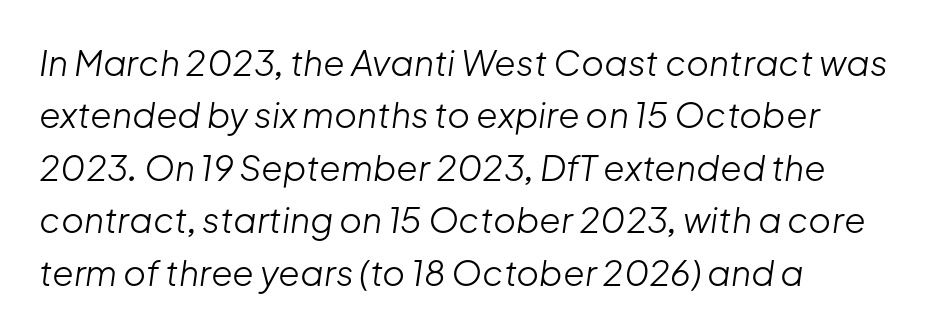
Q: Is the text bold? A: No.
Q: Is the text italic (slanted)? A: Yes, it leans right by about 8 degrees.
Q: Is the text underlined? A: No.
Q: How is the paragraph aligned? A: Left-aligned.
Q: Is the spacing between letters normal or unusually wide? A: Normal.
Q: Is the spacing between lines tight, normal or loose? A: Normal.
Q: Width (condensed, normal, or wide)? A: Normal.
Q: Stroke contrast? A: Low.
Q: x-height? A: Medium.
Q: Monospaced? A: No.
